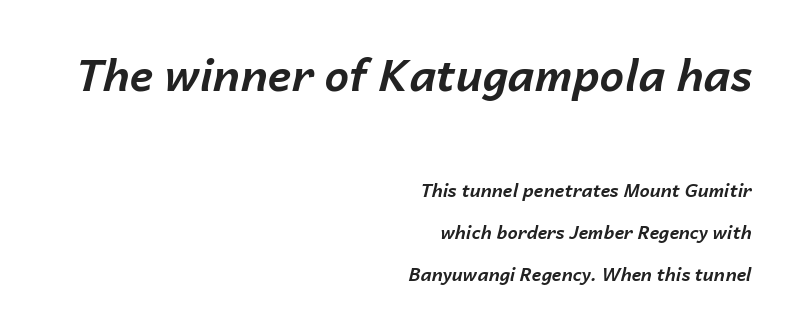
The axis of the letterforms is tilted away from vertical. Weight: bold. Words appear dense and cohesive because spacing is normal. Character widths vary here, with narrow letters taking less room than wide ones.
